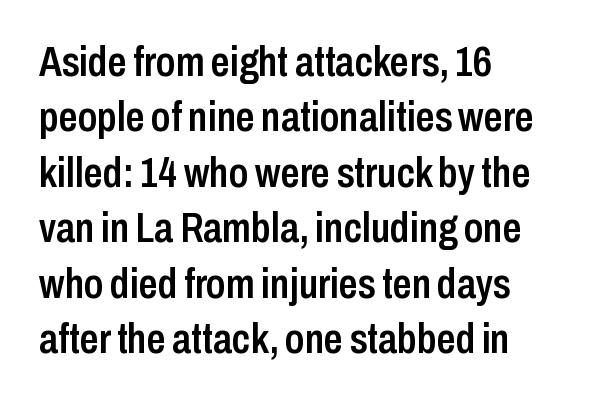
Descender tails drop into unmarked territory. Notice how descenders clear the ascenders below comfortably — that's standard leading. Are there feet on the stems? There aren't — it's a sans. Honestly, the letter spacing is just normal — you wouldn't notice it. All the whitespace from short lines collects on the right. Think of a printed novel: that variable character pitch is what you see here.
